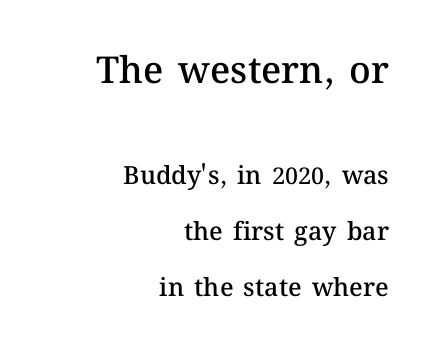
The image shows 37 px semibold type, upright; set right-aligned, loose line spacing (2.23x), normal letter spacing, not underlined; the first (top) block is 1.48x larger; medium stroke contrast and a medium x-height.
